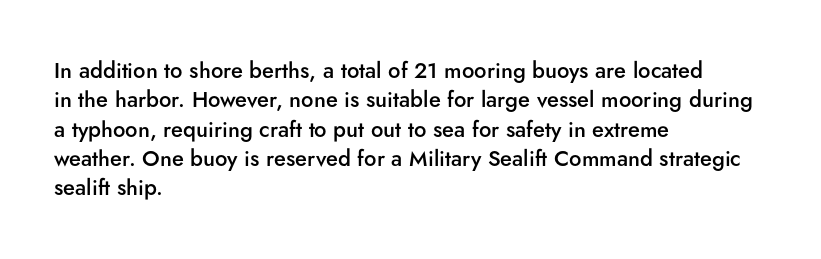
The image shows 22 px text type, upright; set left-aligned, normal line spacing (1.33x), normal letter spacing, not underlined.
